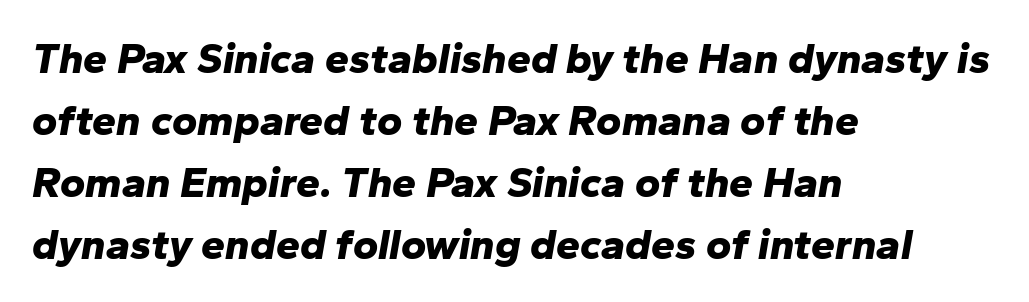
{"italic": "yes", "lean": "right", "slant_degrees": 10, "bold": "yes", "weight": "bold", "width": "normal", "stroke_contrast": "low", "x_height": "medium", "monospaced": "no", "underline": "no", "align": "left", "line_spacing": "normal", "line_spacing_ratio": 1.44, "letter_spacing": "normal", "letter_spacing_em": 0.0, "glyph_px": 43}
